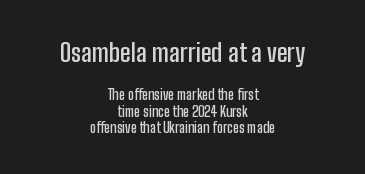
{"italic": "no", "bold": "semi", "underline": "no", "align": "center", "line_spacing_ratio": 1.17, "letter_spacing": "normal", "letter_spacing_em": 0.0, "larger_block": "first", "size_ratio": 1.79, "glyph_px": 25}
